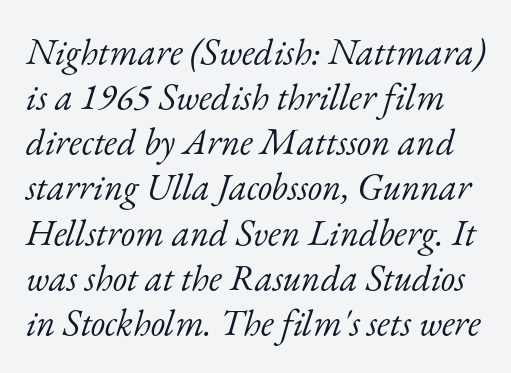
Q: Is the text bold? A: No.
Q: Is the text italic (slanted)? A: Yes, it leans right by about 17 degrees.
Q: Is the typeface a serif or a sans-serif typeface? A: Serif.
Q: Is the text underlined? A: No.
Q: Is the spacing between letters normal or unusually wide? A: Normal.
Q: Width (condensed, normal, or wide)? A: Normal.
Q: Stroke contrast? A: Low.
Q: x-height? A: Small.
Q: Monospaced? A: No.
